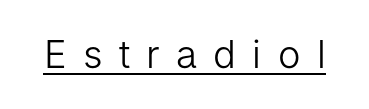
{"serif": "no", "italic": "no", "bold": "no", "weight": "light", "width": "normal", "stroke_contrast": "low", "x_height": "medium", "monospaced": "no", "underline": "yes", "letter_spacing": "wide", "letter_spacing_em": 0.43, "glyph_px": 38}
